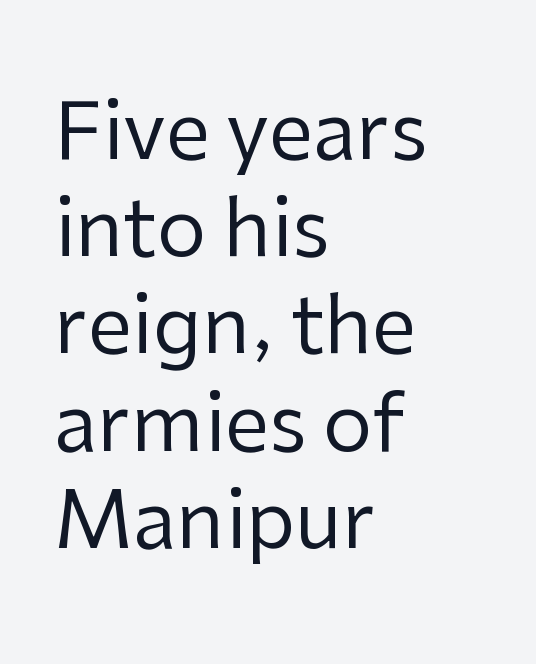
{"serif": "no", "italic": "no", "bold": "no", "weight": "regular", "width": "normal", "stroke_contrast": "low", "x_height": "medium", "monospaced": "no", "underline": "no", "align": "left", "line_spacing_ratio": 1.23, "letter_spacing": "normal", "letter_spacing_em": 0.0, "glyph_px": 79}
